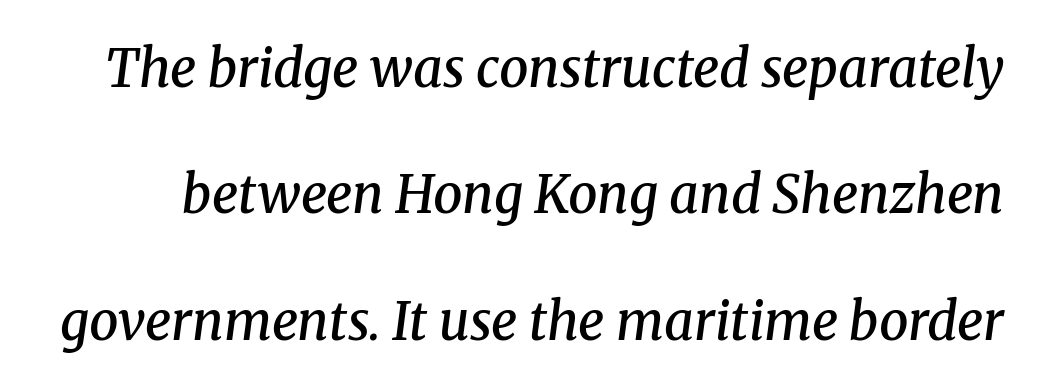
The letters advance in unequal steps, a hallmark of proportional type. Rendered with sloped, italic letterforms. A serif font was chosen for this passage. Interline gaps are noticeably wide in this sample. Each row of text sits above clean, open space.
